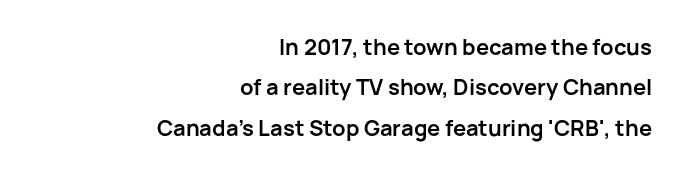
Words appear dense and cohesive because spacing is normal. Characters remain perfectly vertical along every line. Glance below the letters and you will spot only blank space. Every letter is thick-stroked: bold, no question.
